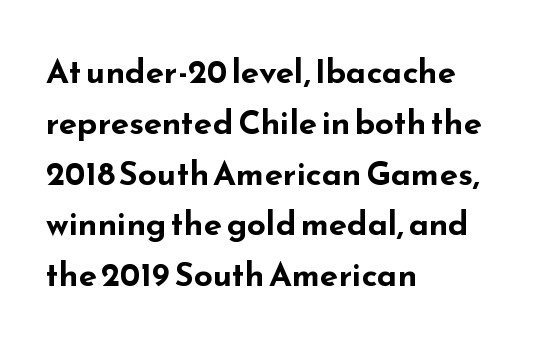
The image shows 33 px bold, wide sans-serif type, upright; set left-aligned, normal line spacing (1.54x), normal letter spacing, not underlined; low stroke contrast and a small x-height.
